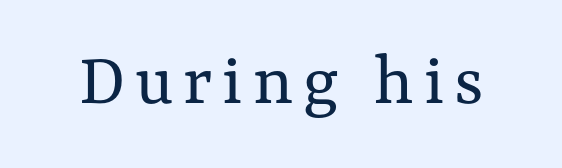
Underline: absent. Ascenders rise straight up at ninety degrees. Here the designer chose a conventional face with non-uniform glyph widths. The letters look calm and open, with moderate or lighter stems.
